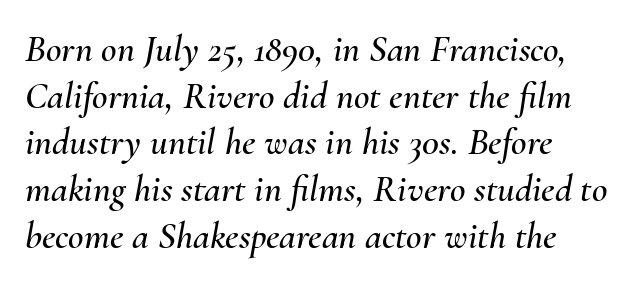
{"italic": "yes", "lean": "right", "slant_degrees": 10, "width": "normal", "stroke_contrast": "medium", "x_height": "small", "monospaced": "no", "underline": "no", "line_spacing_ratio": 1.23, "letter_spacing": "normal", "letter_spacing_em": 0.0, "glyph_px": 38}
